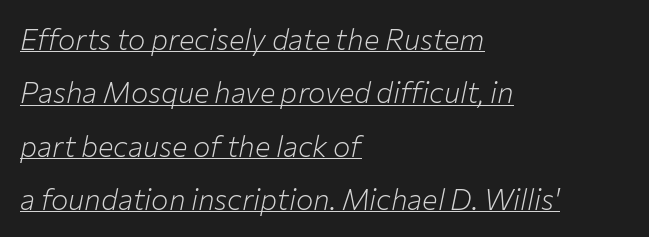
Q: Is the text bold? A: No.
Q: Is the text italic (slanted)? A: Yes, it leans right by about 12 degrees.
Q: Is the text underlined? A: Yes.
Q: How is the paragraph aligned? A: Left-aligned.
Q: Is the spacing between letters normal or unusually wide? A: Normal.
Q: Width (condensed, normal, or wide)? A: Normal.
Q: Stroke contrast? A: Low.
Q: x-height? A: Medium.
Q: Monospaced? A: No.
